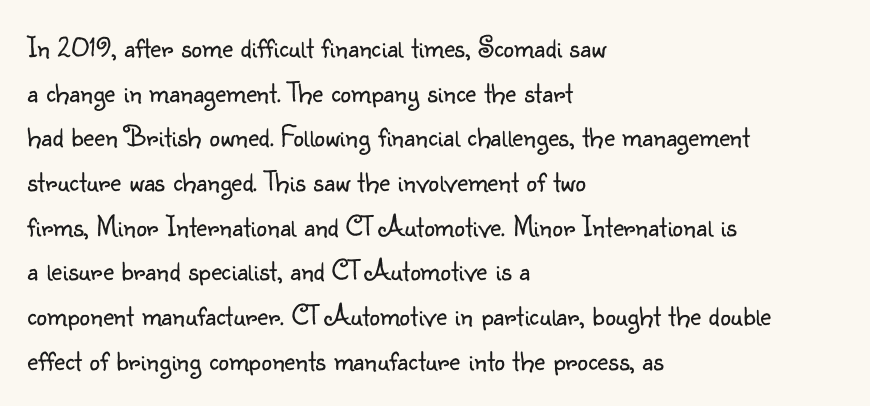
{"serif": "no", "italic": "no", "bold": "no", "weight": "light", "width": "normal", "stroke_contrast": "low", "x_height": "small", "monospaced": "no", "underline": "no", "align": "left", "line_spacing": "normal", "line_spacing_ratio": 1.49, "letter_spacing": "normal", "letter_spacing_em": 0.0, "glyph_px": 30}
